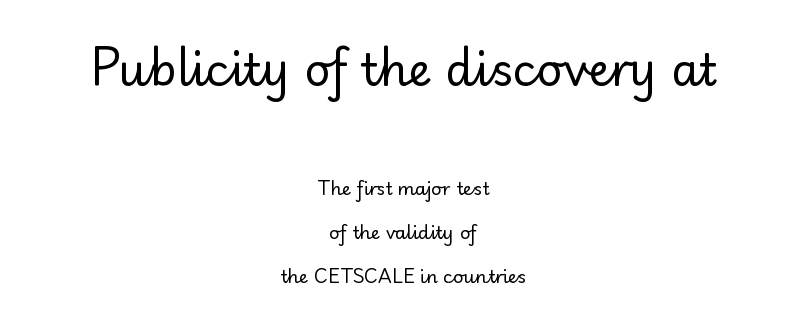
A student would call this center alignment; a typographer would say set centered. The specimen reads as upright at a glance. If you measured baseline to baseline, you'd find a long distance. Each word holds together tightly as a unit, with standard inter-letter gaps. Each stroke keeps to a modest, everyday thickness or less. The face used here appears at its bigger size in the upper chunk.
